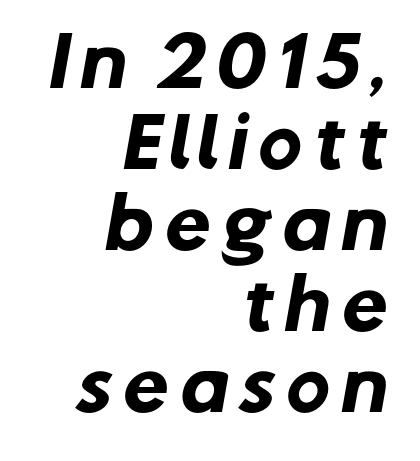
Varying glyph widths throughout — classic text-font behaviour. The ragged edge is on the left, which tells us the setting is flush right. The specimen omits any rule beneath the text block's lines. How heavy is the stroke? Heavy — this is a bold. No feet cap the strokes, marking this as sans-serif type.
